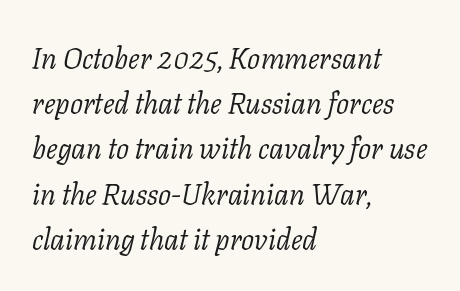
Interline gaps are of average width in this sample. In terms of letterspacing, this is plain default setting. Proportional: the letters do not fall into vertical columns. The face used here has a pronounced slope to its letters. If you drew a ruler down the left edge, every line would touch it.
